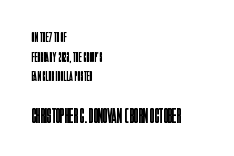
The image shows 21 px text type, upright; set left-aligned, normal line spacing (1.41x), normal letter spacing, not underlined; the second (bottom) block is 1.5x larger.
